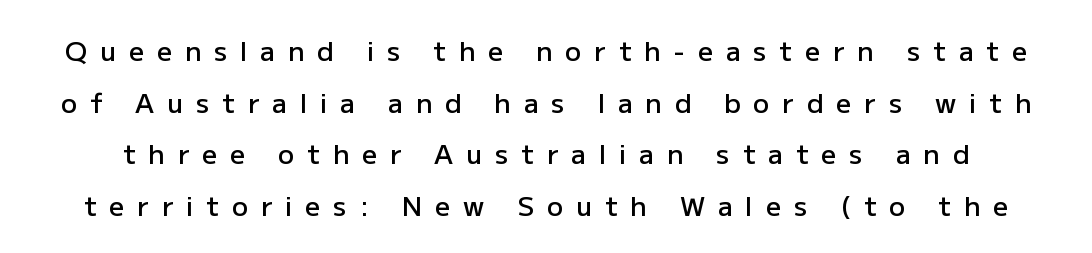
{"italic": "no", "bold": "semi", "underline": "no", "line_spacing": "loose", "line_spacing_ratio": 1.91, "letter_spacing": "wide", "letter_spacing_em": 0.47, "glyph_px": 27}
